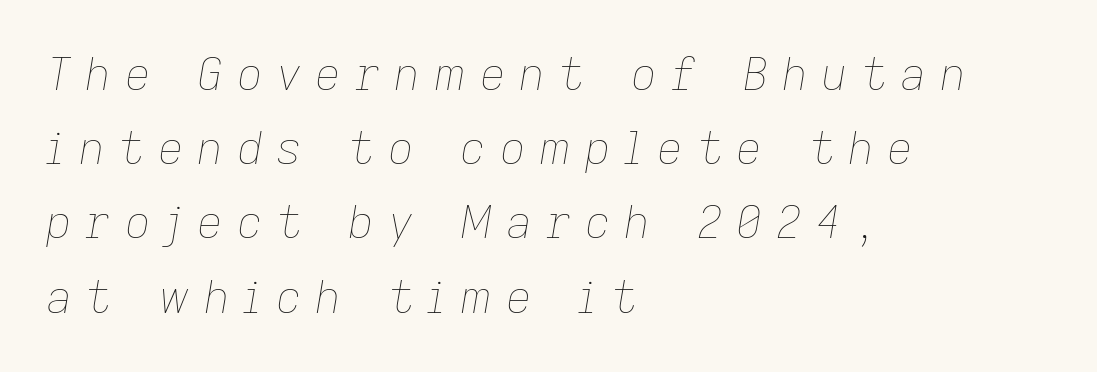
Q: Is the text bold? A: No.
Q: Is the text italic (slanted)? A: Yes, it leans right by about 9 degrees.
Q: Is the text underlined? A: No.
Q: How is the paragraph aligned? A: Left-aligned.
Q: Is the spacing between letters normal or unusually wide? A: Unusually wide.
Q: Is the spacing between lines tight, normal or loose? A: Normal.
Q: Width (condensed, normal, or wide)? A: Normal.
Q: Stroke contrast? A: Low.
Q: x-height? A: Medium.
Q: Monospaced? A: No.
